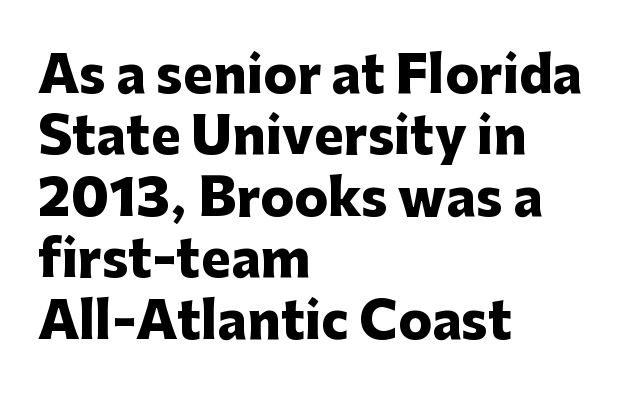
You can tell from the bare stems that sans-serif type was used. The passage is arranged the way most books set body copy — flush left. Proportional: the letters do not fall into vertical columns. A typesetter would mark this as roman, not italic. Here the glyphs are tracked normally, forming tight word shapes. This rendering features lettering with no underline.
